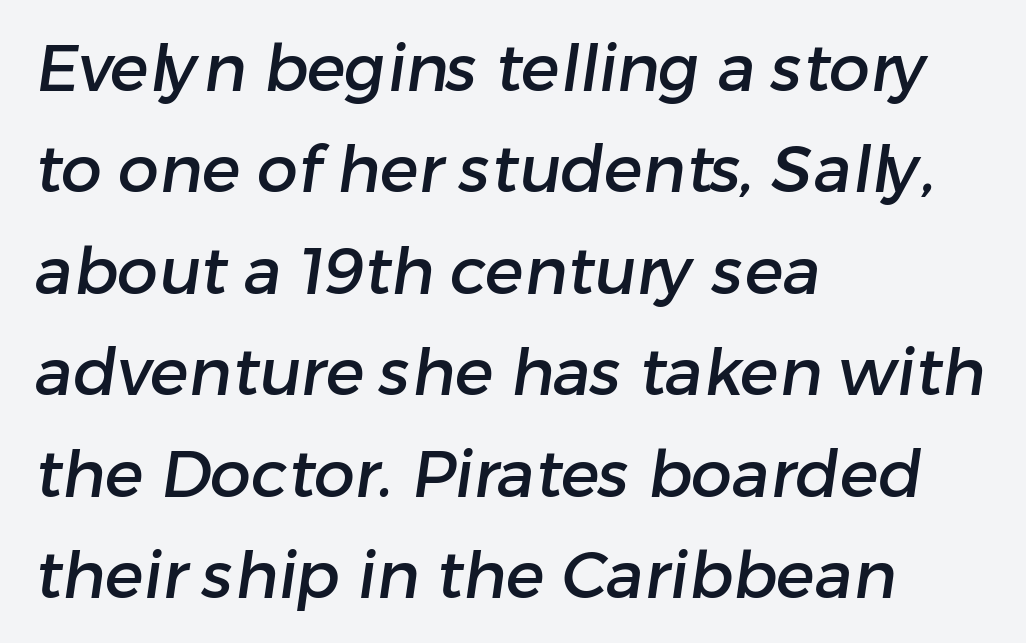
Caption: standard tracking, unaltered. Vertical spacing — default. Line beginnings align vertically; line endings do not. The glyphs are unaccompanied by any horizontal stroke below them. The passage shown is typeset with a sans-serif family. You could not count columns in this text — the font is proportionally spaced.
